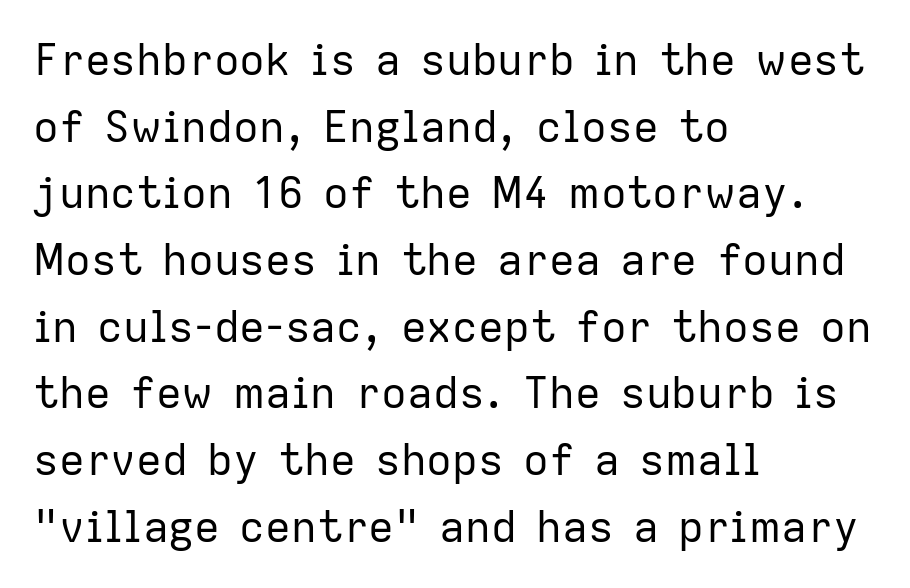
Q: Is the text bold? A: No.
Q: Is the text italic (slanted)? A: No, it is upright.
Q: Is the typeface a serif or a sans-serif typeface? A: Sans-serif.
Q: Is the text underlined? A: No.
Q: How is the paragraph aligned? A: Left-aligned.
Q: Is the spacing between letters normal or unusually wide? A: Normal.
Q: Is the spacing between lines tight, normal or loose? A: Normal.
Q: Width (condensed, normal, or wide)? A: Normal.
Q: Stroke contrast? A: Low.
Q: x-height? A: Medium.
Q: Monospaced? A: No.
